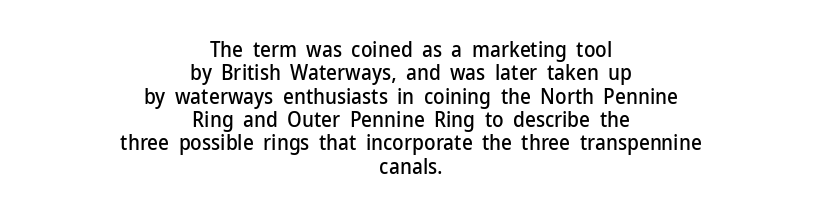
Q: Is the text italic (slanted)? A: No, it is upright.
Q: Is the text underlined? A: No.
Q: How is the paragraph aligned? A: Centered.
Q: Is the spacing between letters normal or unusually wide? A: Normal.
Q: Is the spacing between lines tight, normal or loose? A: Tight.
